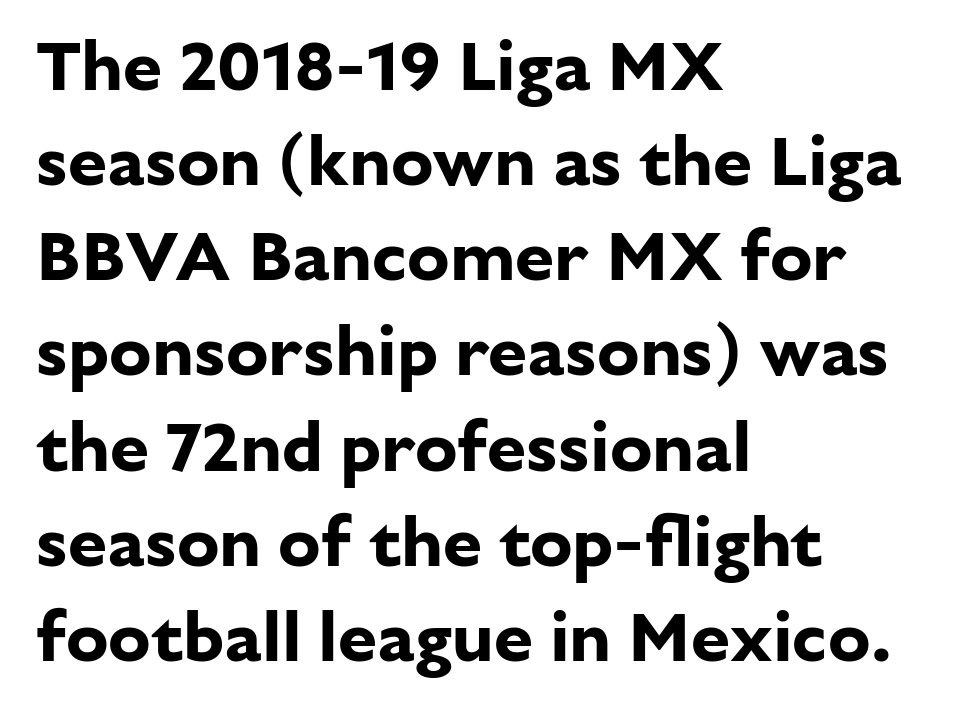
Nobody drew a line under any word here. Leftover space on each line is placed entirely after the last word. A sans-serif font was chosen for this passage. Summary of vertical rhythm: regular, with standard interline spacing.
